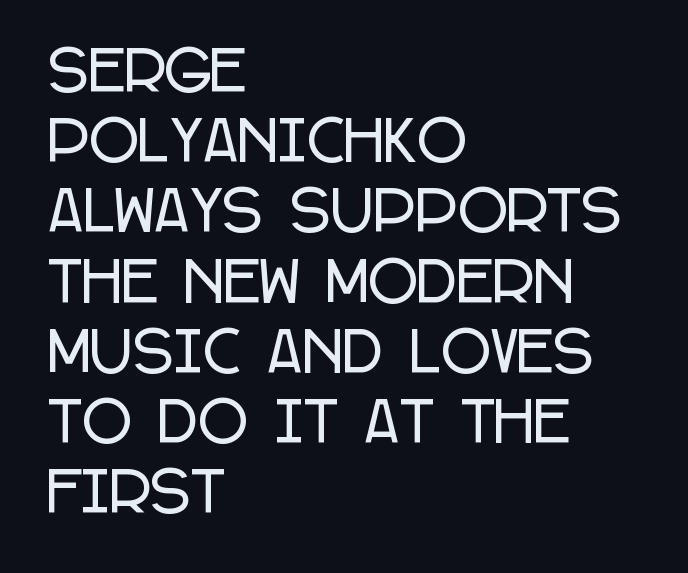
The image shows 54 px condensed sans-serif type, upright; set left-aligned, normal line spacing (1.3x), normal letter spacing, not underlined; low stroke contrast and a large x-height.
